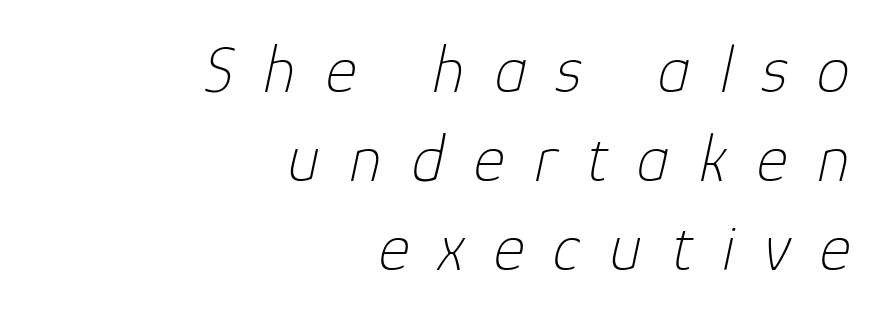
The image shows 67 px thin type, italic (leaning right); set right-aligned, normal line spacing (1.33x), unusually wide letter spacing (+0.44 em), not underlined; low stroke contrast and a medium x-height.
